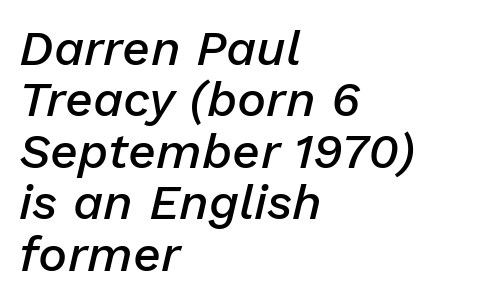
{"italic": "yes", "lean": "right", "slant_degrees": 13, "bold": "semi", "weight": "semibold", "width": "normal", "stroke_contrast": "low", "x_height": "medium", "monospaced": "no", "underline": "no", "align": "left", "line_spacing": "tight", "line_spacing_ratio": 1.05, "letter_spacing": "normal", "letter_spacing_em": 0.0, "glyph_px": 49}
